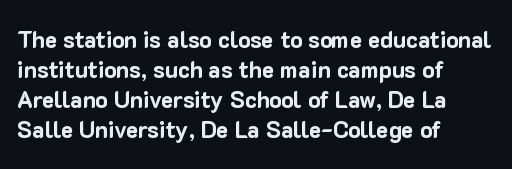
The image shows 23 px bold type, upright; set left-aligned, normal line spacing (1.3x), normal letter spacing, not underlined.
